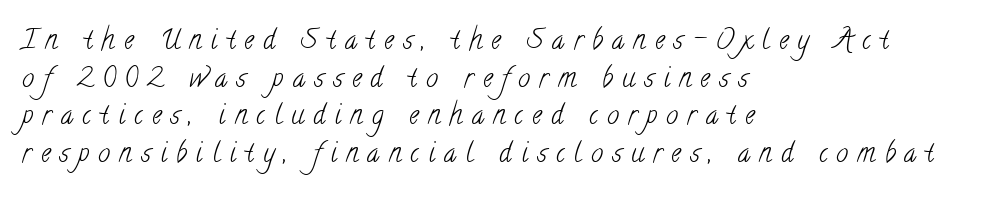
Q: Is the text bold? A: No.
Q: Is the text underlined? A: No.
Q: How is the paragraph aligned? A: Left-aligned.
Q: Is the spacing between letters normal or unusually wide? A: Unusually wide.
Q: Is the spacing between lines tight, normal or loose? A: Normal.
